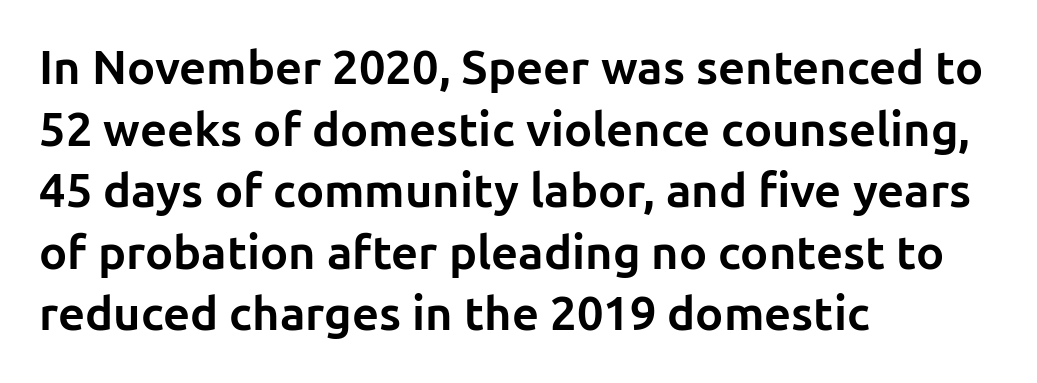
Q: Is the text bold? A: Yes.
Q: Is the text italic (slanted)? A: No, it is upright.
Q: Is the typeface a serif or a sans-serif typeface? A: Sans-serif.
Q: Is the text underlined? A: No.
Q: How is the paragraph aligned? A: Left-aligned.
Q: Is the spacing between letters normal or unusually wide? A: Normal.
Q: Is the spacing between lines tight, normal or loose? A: Normal.
Q: Width (condensed, normal, or wide)? A: Normal.
Q: Stroke contrast? A: Low.
Q: x-height? A: Medium.
Q: Monospaced? A: No.
